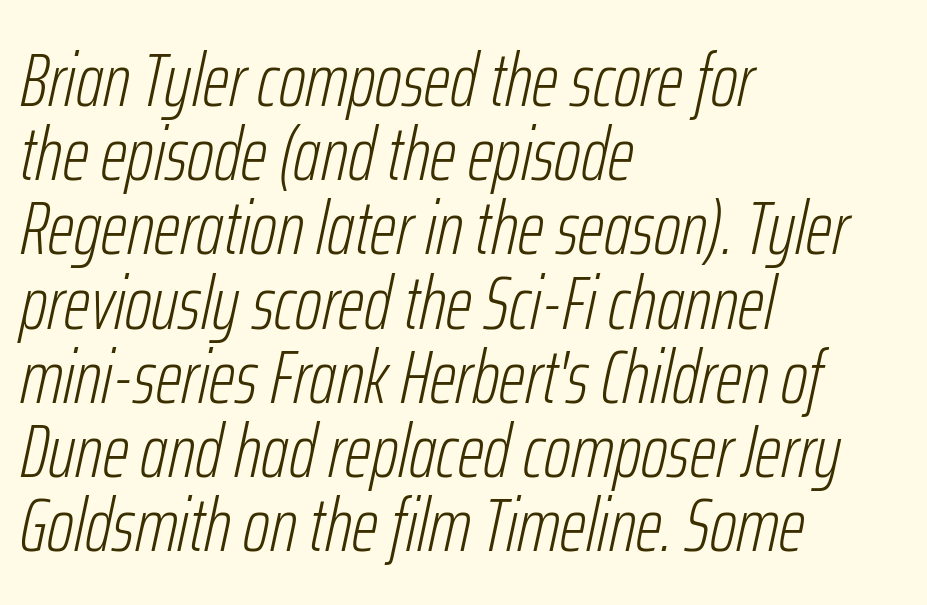
Glyph-to-glyph distance matches everyday printed text. Italic? Definitely — the glyphs are oblique. Clear beneath every line of the passage. In terms of leading, this rendering errs on the cramped side. This sample has the flowing, uneven cadence of proportional lettering. The cut favours lightness, reaching ordinary text weight at its darkest.
